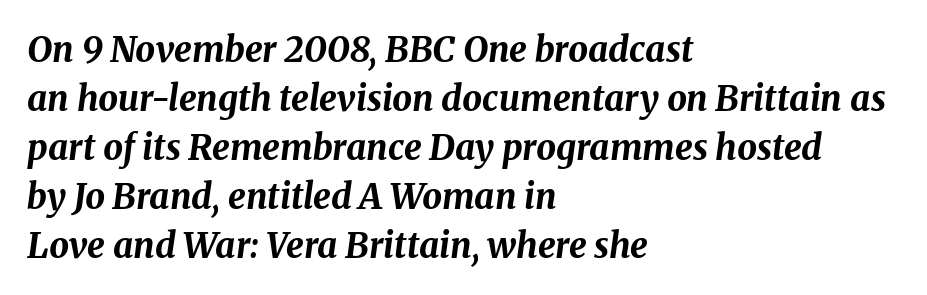
{"italic": "yes", "lean": "right", "slant_degrees": 8, "bold": "yes", "weight": "bold", "width": "normal", "stroke_contrast": "medium", "x_height": "medium", "monospaced": "no", "underline": "no", "align": "left", "line_spacing": "normal", "line_spacing_ratio": 1.4, "letter_spacing": "normal", "letter_spacing_em": 0.0, "glyph_px": 35}
